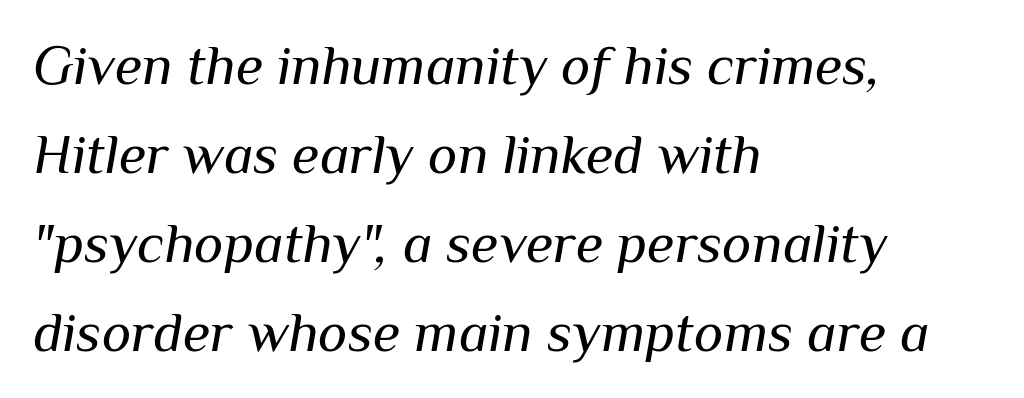
Normally led — the rows are evenly, conventionally spaced. Beneath every word, the page is bare. The specimen reads as italic at a glance. The paragraph has a hard left edge and a soft right edge.
